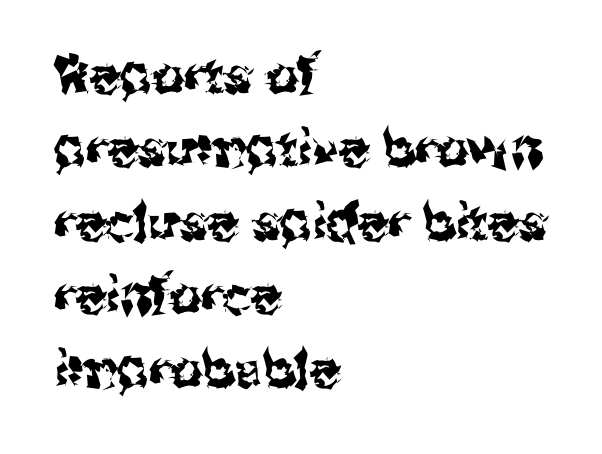
Quick note: not italic, upright. Notice how descenders clear the ascenders below comfortably — that's standard leading. Think of a printed novel: that variable character pitch is what you see here. The type family on display is of the sans-serif kind.
